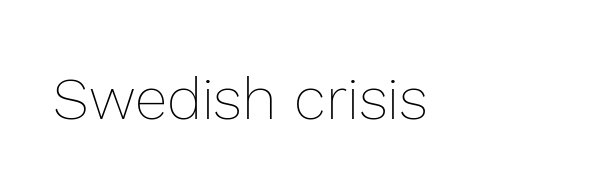
Is this a fixed-width face? No — the glyphs have proportional, varying widths. A quiet, ordinary-to-light weight characterises the typeface. Check under the words: just untouched page. The letters sit at their default tracking, neither squeezed nor spread. The font's upright variant was chosen for this text.
